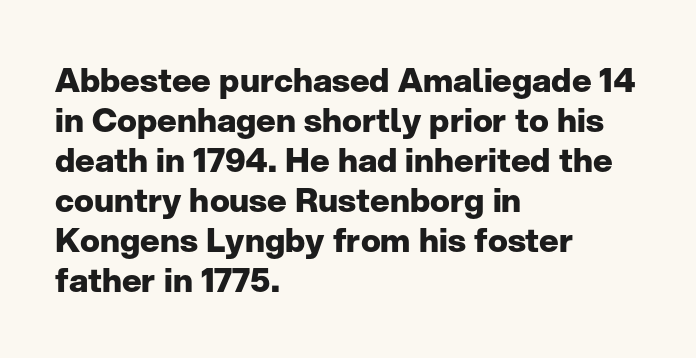
Ascenders rise straight up at ninety degrees. The paragraph shown leans on its left margin. Emphasis by weight is at full strength: bold. Underline: absent. I'd call this a sans setting — the letters go barefoot. The passage shown is typed in a proportional face where columns would drift.
